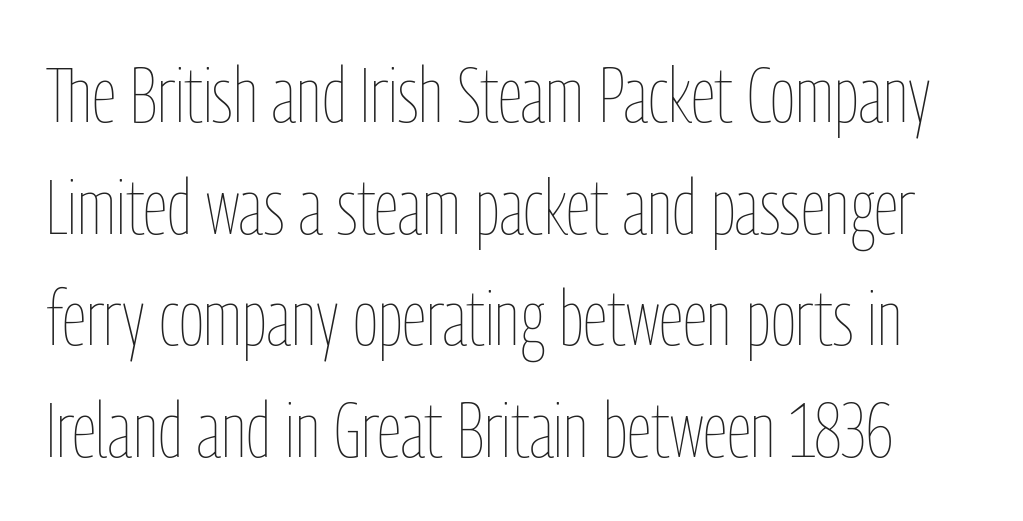
The image shows 78 px thin, condensed type, upright; set normal line spacing (1.43x), normal letter spacing, not underlined; low stroke contrast and a medium x-height.
